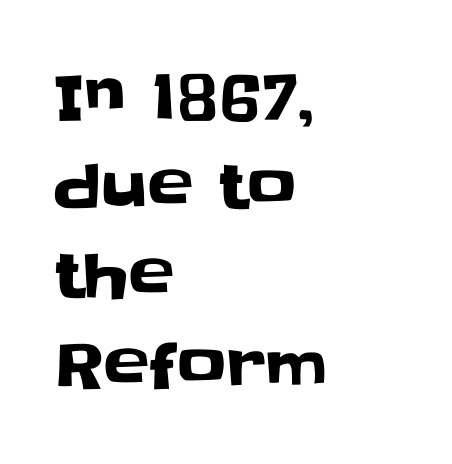
Q: Is the text italic (slanted)? A: No, it is upright.
Q: Is the typeface a serif or a sans-serif typeface? A: Sans-serif.
Q: Is the text underlined? A: No.
Q: How is the paragraph aligned? A: Left-aligned.
Q: Is the spacing between letters normal or unusually wide? A: Normal.
Q: Is the spacing between lines tight, normal or loose? A: Normal.
Q: Width (condensed, normal, or wide)? A: Normal.
Q: Stroke contrast? A: Low.
Q: x-height? A: Large.
Q: Monospaced? A: No.
